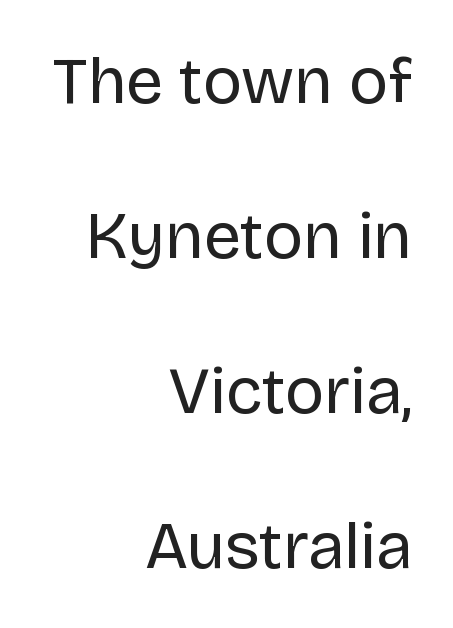
The image shows 66 px regular-weight sans-serif type, upright; set right-aligned, loose line spacing (2.35x), normal letter spacing, not underlined; low stroke contrast and a large x-height.
